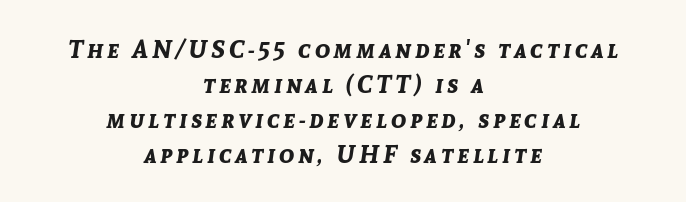
Q: Is the text bold? A: Yes.
Q: Is the text italic (slanted)? A: Yes, it leans right by about 8 degrees.
Q: Is the text underlined? A: No.
Q: How is the paragraph aligned? A: Centered.
Q: Is the spacing between lines tight, normal or loose? A: Normal.
